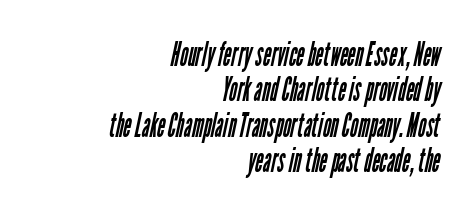
{"serif": "no", "bold": "no", "weight": "regular", "width": "condensed", "stroke_contrast": "low", "x_height": "medium", "monospaced": "no", "underline": "no", "align": "right", "line_spacing": "tight", "line_spacing_ratio": 1.04, "letter_spacing": "normal", "letter_spacing_em": 0.0, "glyph_px": 34}
